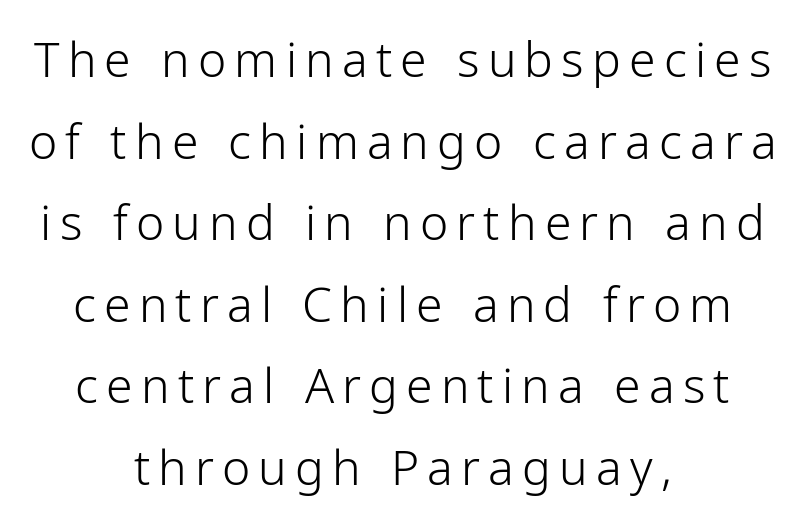
Q: Is the text bold? A: No.
Q: Is the text italic (slanted)? A: No, it is upright.
Q: Is the typeface a serif or a sans-serif typeface? A: Sans-serif.
Q: Is the text underlined? A: No.
Q: How is the paragraph aligned? A: Centered.
Q: Is the spacing between lines tight, normal or loose? A: Normal.
Q: Width (condensed, normal, or wide)? A: Normal.
Q: Stroke contrast? A: Low.
Q: x-height? A: Medium.
Q: Monospaced? A: No.
